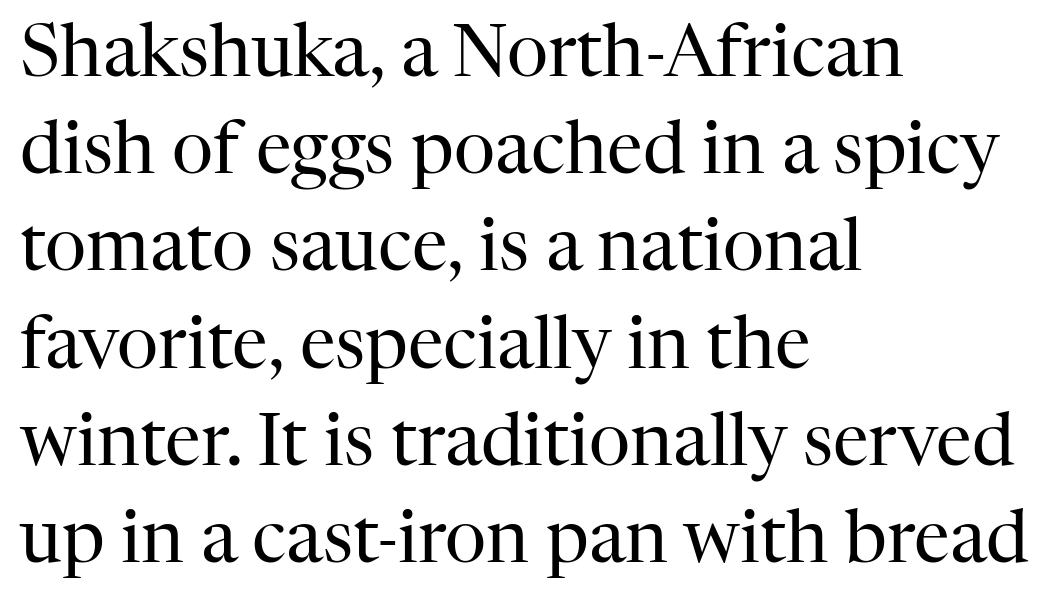
{"serif": "yes", "italic": "no", "bold": "no", "weight": "regular", "width": "normal", "stroke_contrast": "high", "x_height": "medium", "monospaced": "no", "underline": "no", "align": "left", "line_spacing": "normal", "line_spacing_ratio": 1.35, "letter_spacing": "normal", "letter_spacing_em": 0.0, "glyph_px": 72}
